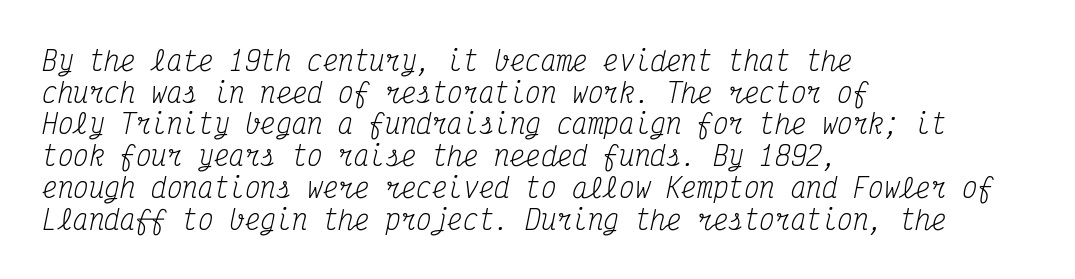
The image shows 26 px text type, italic (leaning right); set left-aligned, line spacing 1.22x, normal letter spacing, not underlined.
